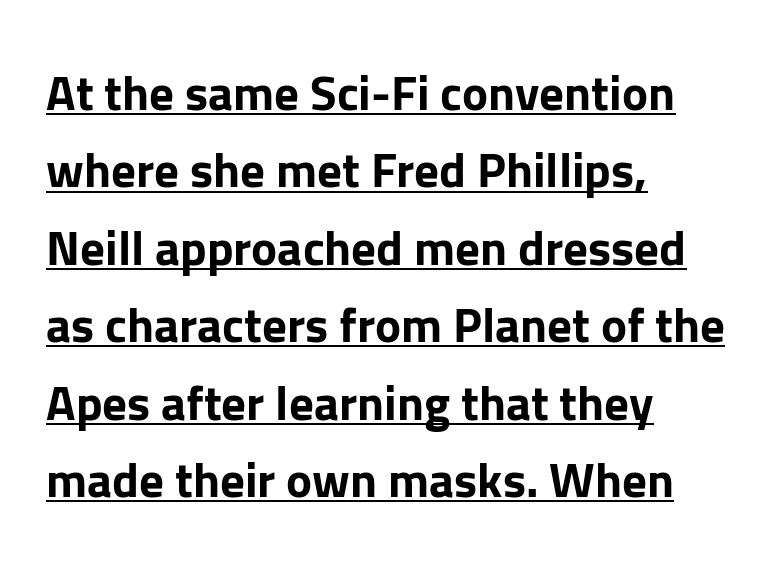
Has an underline been added? It has. In terms of leading, this rendering sits right in the middle. In terms of weight, the rendering is a true, heavy bold. The letters advance in unequal steps, a hallmark of proportional type. The rag falls on the right side of this text block.
